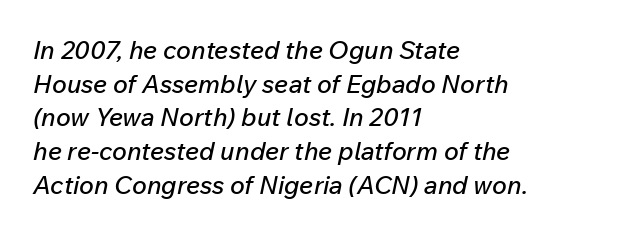
{"italic": "yes", "lean": "right", "slant_degrees": 12, "underline": "no", "align": "left", "line_spacing": "normal", "line_spacing_ratio": 1.35, "letter_spacing": "normal", "letter_spacing_em": 0.0, "glyph_px": 25}
